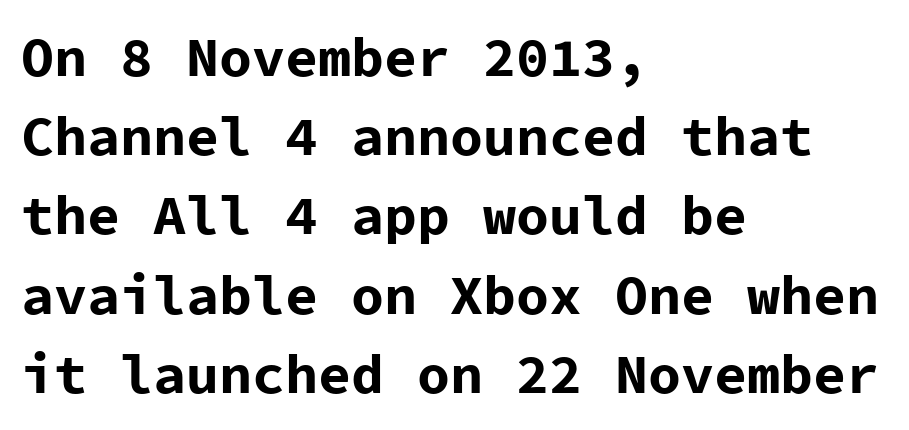
Q: Is the text bold? A: Yes.
Q: Is the text italic (slanted)? A: No, it is upright.
Q: Is the typeface a serif or a sans-serif typeface? A: Sans-serif.
Q: Is the text underlined? A: No.
Q: How is the paragraph aligned? A: Left-aligned.
Q: Is the spacing between letters normal or unusually wide? A: Normal.
Q: Is the spacing between lines tight, normal or loose? A: Normal.
Q: Width (condensed, normal, or wide)? A: Normal.
Q: Stroke contrast? A: Low.
Q: x-height? A: Medium.
Q: Monospaced? A: Yes.
